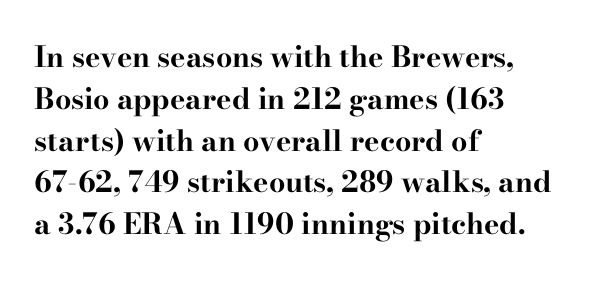
Does the copy run flush right? No — it runs flush left. This rendering leaves character spacing at its baseline value. How would I describe the line gaps? Plain and ordinary. Caption: bold face, heavy strokes. Any mark beneath the type? The region is blank. What kind of face is this? One with serifs.
